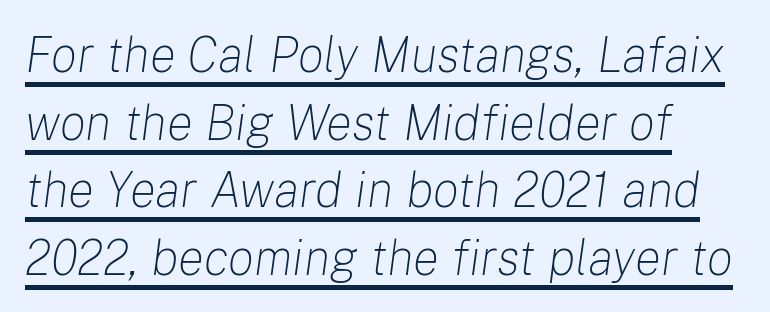
{"italic": "yes", "lean": "right", "slant_degrees": 8, "bold": "no", "weight": "light", "width": "normal", "stroke_contrast": "low", "x_height": "medium", "monospaced": "no", "underline": "yes", "align": "left", "line_spacing": "normal", "line_spacing_ratio": 1.38, "letter_spacing": "normal", "letter_spacing_em": 0.0, "glyph_px": 49}
